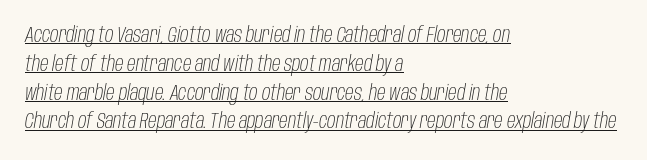
Q: Is the text bold? A: No.
Q: Is the text italic (slanted)? A: Yes, it leans right by about 10 degrees.
Q: Is the text underlined? A: Yes.
Q: How is the paragraph aligned? A: Left-aligned.
Q: Is the spacing between letters normal or unusually wide? A: Normal.
Q: Is the spacing between lines tight, normal or loose? A: Normal.
